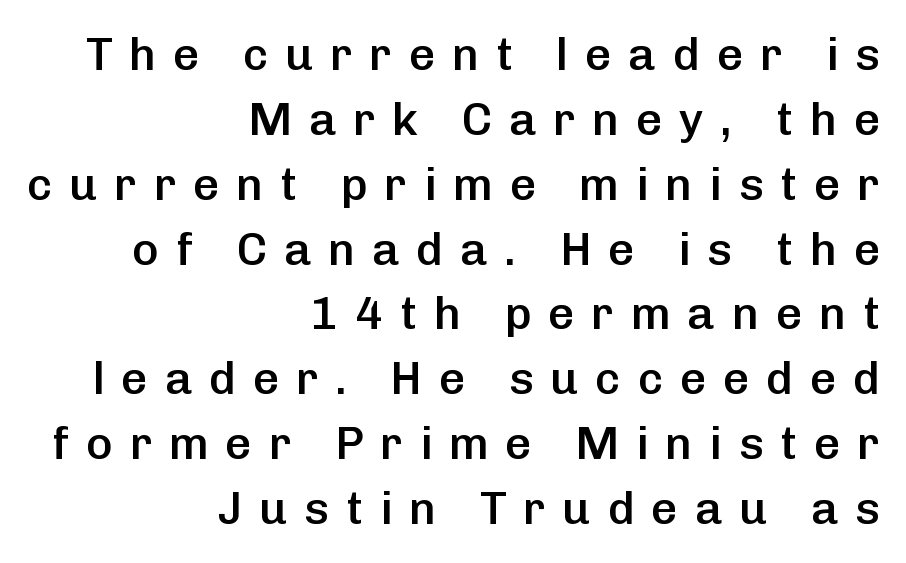
Q: Is the text bold? A: Semi-bold.
Q: Is the text italic (slanted)? A: No, it is upright.
Q: Is the typeface a serif or a sans-serif typeface? A: Sans-serif.
Q: Is the text underlined? A: No.
Q: How is the paragraph aligned? A: Right-aligned.
Q: Is the spacing between letters normal or unusually wide? A: Unusually wide.
Q: Is the spacing between lines tight, normal or loose? A: Normal.
Q: Width (condensed, normal, or wide)? A: Normal.
Q: Stroke contrast? A: Low.
Q: x-height? A: Medium.
Q: Monospaced? A: No.
